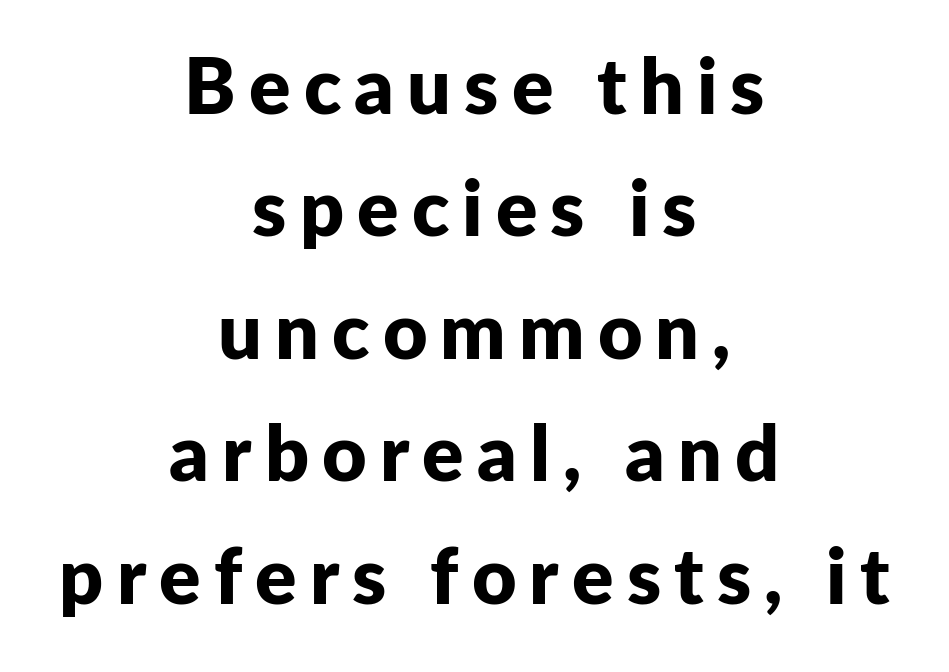
The image shows 77 px bold sans-serif type, upright; set centered, normal line spacing (1.59x), not underlined; low stroke contrast and a medium x-height.
